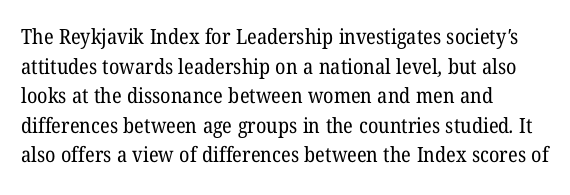
The image shows 21 px text type; set left-aligned, normal line spacing (1.41x), normal letter spacing, not underlined.
